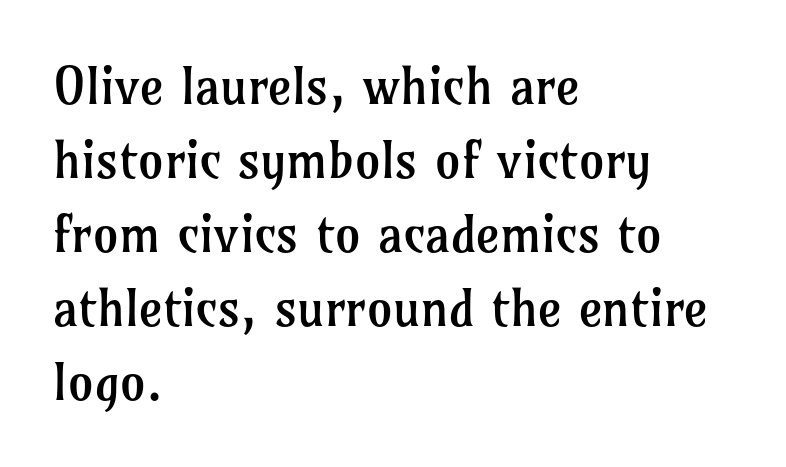
The glyphs in this specimen are seriffed. Weight: in the light-to-regular range. Does the lettering tilt? It doesn't — this is upright. Note the varied advance widths — an 'i' is clearly narrower than an 'm'. Students, note that the glyphs here touch the page at normal intervals. Casual observation: everything's shoved over to the left.
